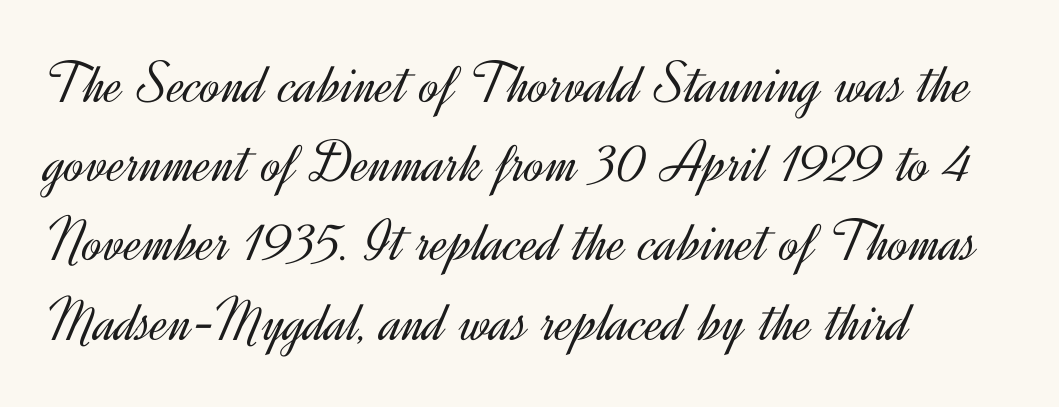
Q: Is the text bold? A: No.
Q: Is the text italic (slanted)? A: Yes.
Q: Is the typeface a serif or a sans-serif typeface? A: Sans-serif.
Q: Is the text underlined? A: No.
Q: How is the paragraph aligned? A: Left-aligned.
Q: Is the spacing between letters normal or unusually wide? A: Normal.
Q: Is the spacing between lines tight, normal or loose? A: Normal.
Q: Width (condensed, normal, or wide)? A: Normal.
Q: x-height? A: Small.
Q: Monospaced? A: No.
